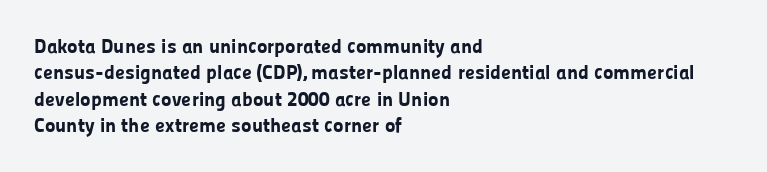
Q: Is the text bold? A: Yes.
Q: Is the text italic (slanted)? A: No, it is upright.
Q: Is the text underlined? A: No.
Q: How is the paragraph aligned? A: Left-aligned.
Q: Is the spacing between letters normal or unusually wide? A: Normal.
Q: Is the spacing between lines tight, normal or loose? A: Normal.
